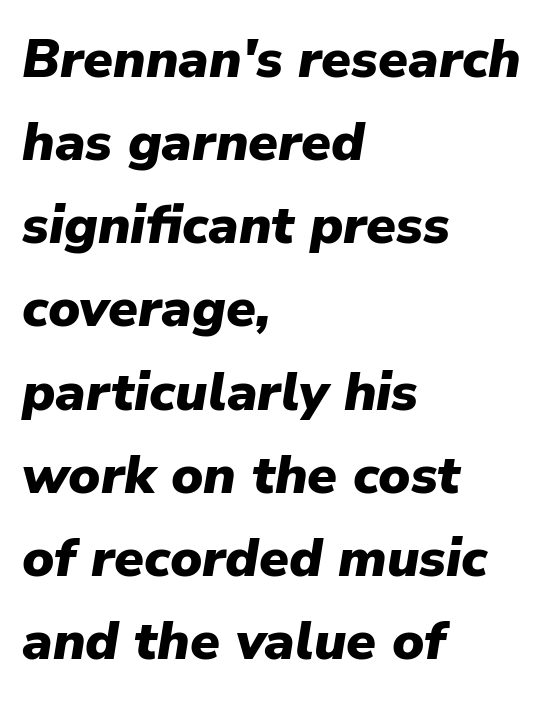
Q: Is the text bold? A: Yes.
Q: Is the text italic (slanted)? A: Yes, it leans right by about 9 degrees.
Q: Is the text underlined? A: No.
Q: How is the paragraph aligned? A: Left-aligned.
Q: Is the spacing between letters normal or unusually wide? A: Normal.
Q: Is the spacing between lines tight, normal or loose? A: Normal.
Q: Width (condensed, normal, or wide)? A: Normal.
Q: Stroke contrast? A: Low.
Q: x-height? A: Medium.
Q: Monospaced? A: No.
